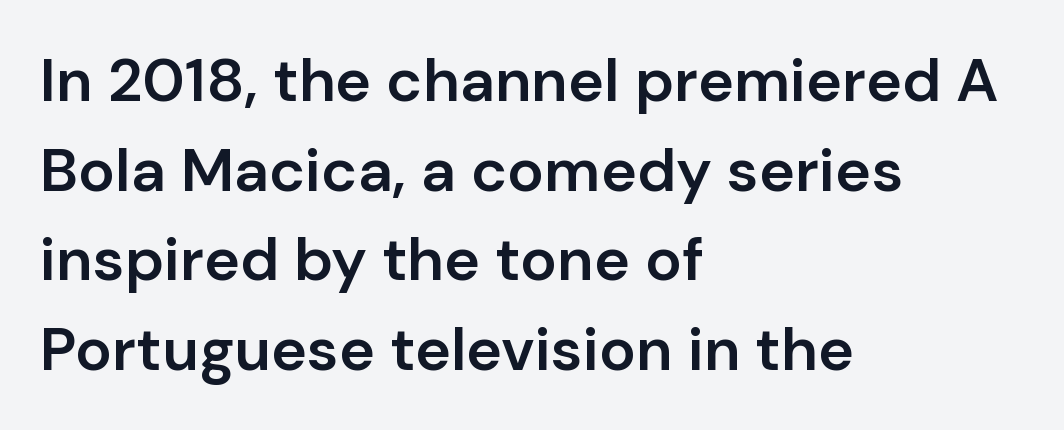
The image shows 61 px semibold sans-serif type, upright; set left-aligned, normal line spacing (1.47x), normal letter spacing, not underlined; low stroke contrast and a medium x-height.
